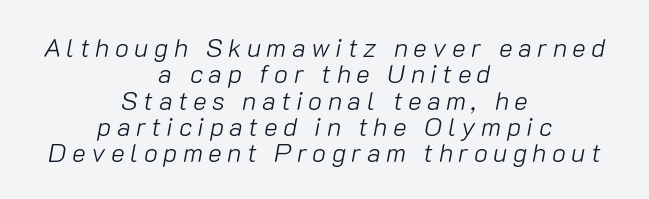
The image shows 26 px text type, italic (leaning right); set centered, tight line spacing (1.01x), unusually wide letter spacing (+0.21 em), not underlined.
